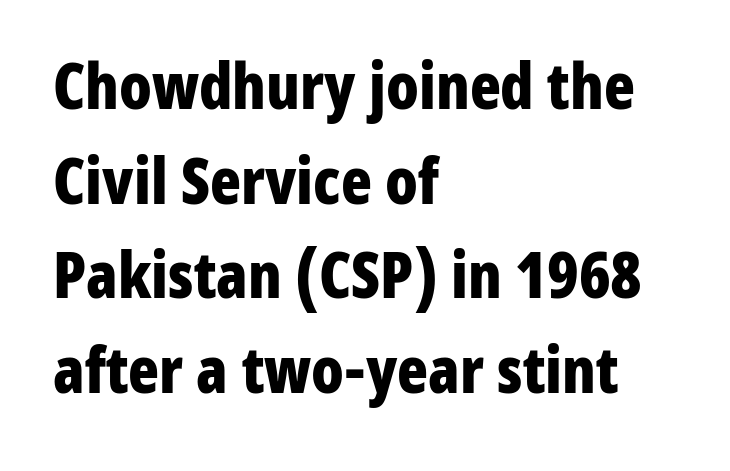
The image shows 64 px bold, condensed sans-serif type, upright; set left-aligned, normal line spacing (1.48x), normal letter spacing, not underlined; low stroke contrast and a medium x-height.
